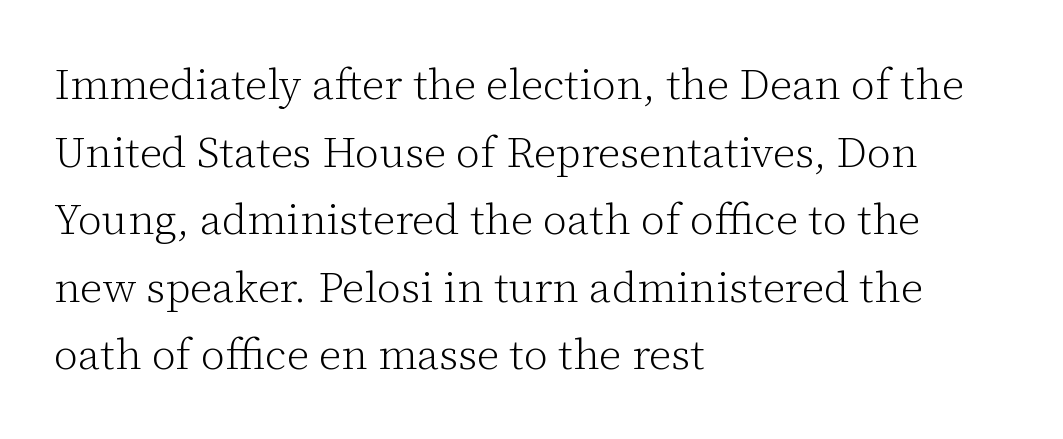
The image shows 43 px light serif type, upright; set left-aligned, normal line spacing (1.57x), normal letter spacing, not underlined; low stroke contrast and a medium x-height.
